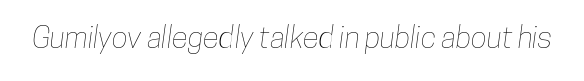
{"width": "condensed", "stroke_contrast": "low", "x_height": "medium", "monospaced": "no", "underline": "no", "letter_spacing": "normal", "letter_spacing_em": 0.0, "glyph_px": 30}
